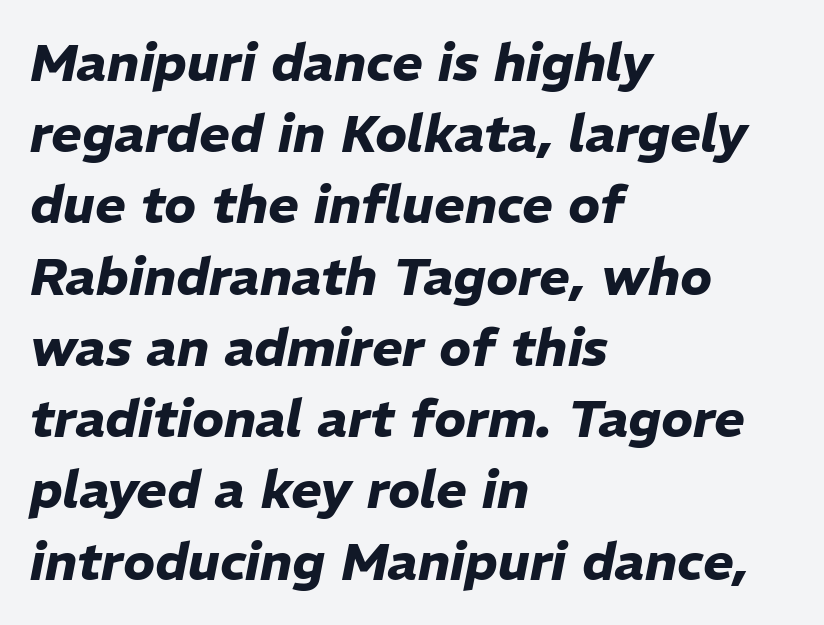
Q: Is the text bold? A: Yes.
Q: Is the text italic (slanted)? A: Yes, it leans right by about 11 degrees.
Q: Is the text underlined? A: No.
Q: How is the paragraph aligned? A: Left-aligned.
Q: Is the spacing between letters normal or unusually wide? A: Normal.
Q: Is the spacing between lines tight, normal or loose? A: Normal.
Q: Width (condensed, normal, or wide)? A: Normal.
Q: Stroke contrast? A: Low.
Q: x-height? A: Medium.
Q: Monospaced? A: No.
